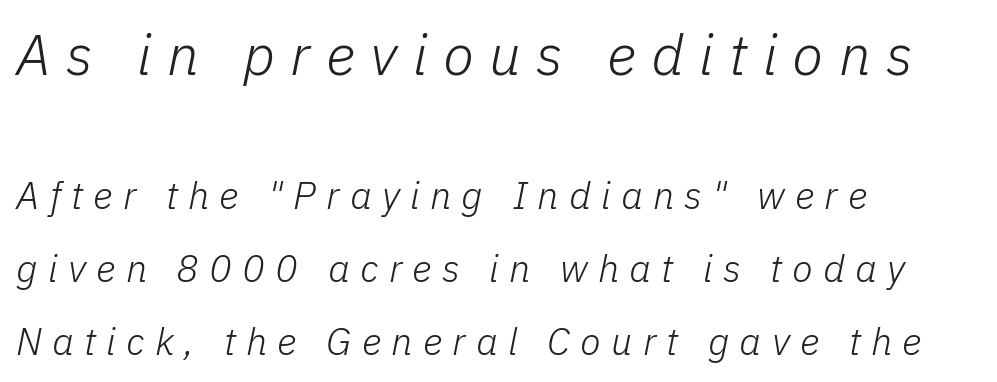
{"italic": "yes", "lean": "right", "slant_degrees": 11, "bold": "no", "weight": "light", "width": "normal", "stroke_contrast": "low", "x_height": "medium", "monospaced": "no", "underline": "no", "align": "left", "line_spacing": "loose", "line_spacing_ratio": 1.91, "letter_spacing": "wide", "letter_spacing_em": 0.27, "larger_block": "first", "size_ratio": 1.5, "glyph_px": 57}
